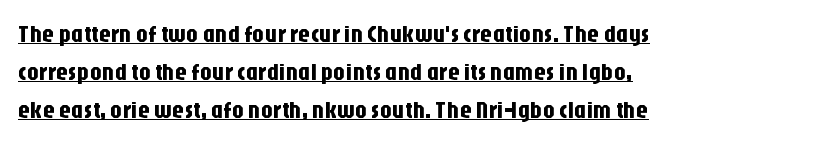
Here the glyphs are tracked normally, forming tight word shapes. Every stem runs plumb, perpendicular to the baseline. Is there an underline? Yes — a line sits under the letters. The lines sit at an ordinary, default distance from one another. One-word summary of the alignment: left.
